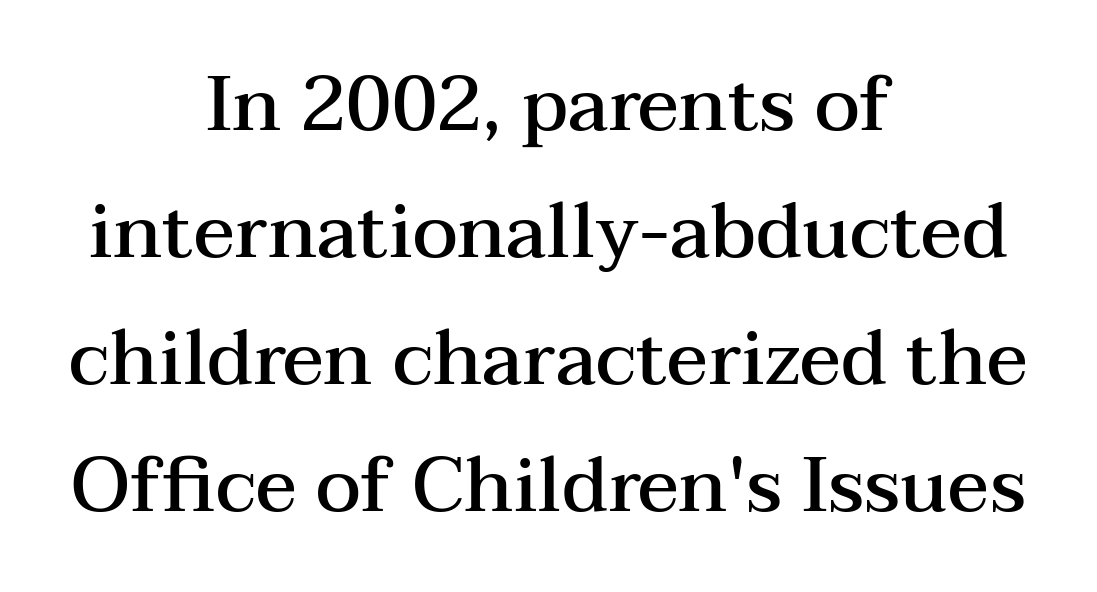
The image shows 76 px semibold, wide serif type, upright; set centered, normal line spacing (1.67x), normal letter spacing, not underlined; medium stroke contrast and a medium x-height.
